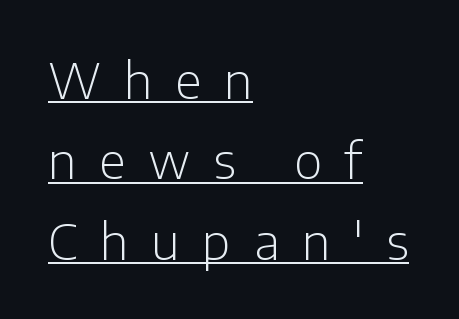
The image shows 49 px light sans-serif type, upright; set left-aligned, normal line spacing (1.64x), unusually wide letter spacing (+0.46 em), underlined; low stroke contrast and a medium x-height.
